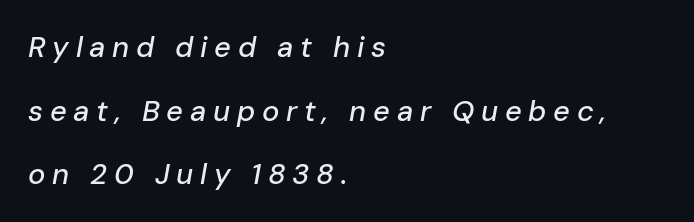
The image shows 29 px text type, italic (leaning right); set left-aligned, loose line spacing (2.19x), unusually wide letter spacing (+0.23 em), not underlined; low stroke contrast and a medium x-height.
